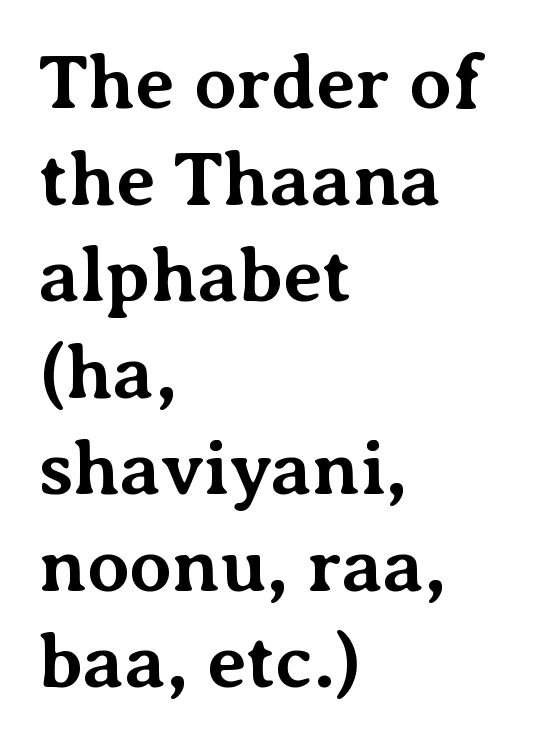
The image shows 76 px bold serif type, upright; set left-aligned, normal line spacing (1.27x), normal letter spacing, not underlined; medium stroke contrast and a medium x-height.
